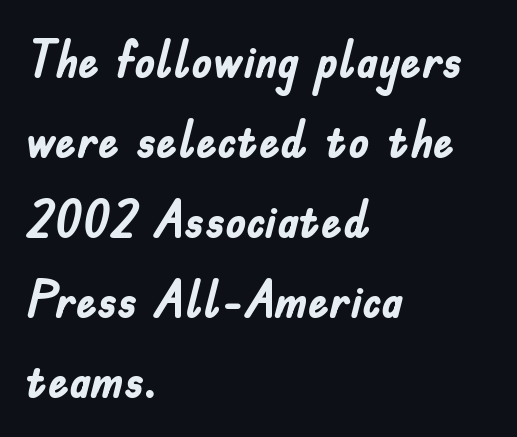
Q: Is the text bold? A: Yes.
Q: Is the text italic (slanted)? A: Yes.
Q: Is the typeface a serif or a sans-serif typeface? A: Sans-serif.
Q: Is the text underlined? A: No.
Q: How is the paragraph aligned? A: Left-aligned.
Q: Is the spacing between letters normal or unusually wide? A: Normal.
Q: Is the spacing between lines tight, normal or loose? A: Normal.
Q: Width (condensed, normal, or wide)? A: Condensed.
Q: Stroke contrast? A: Low.
Q: x-height? A: Small.
Q: Monospaced? A: No.
